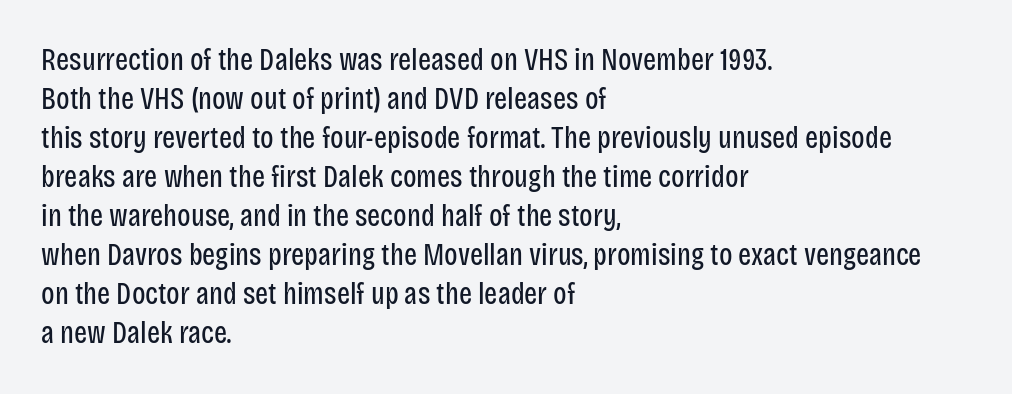
The rendering uses a moderate line-height, typical for paragraphs. The gaps between neighbouring characters are ordinary and unremarkable. The rendering uses natural spacing where letterforms have individual widths. Does the type have serifs? No, each stem ends abruptly. Weight: regular or lighter. Style check: upright.
